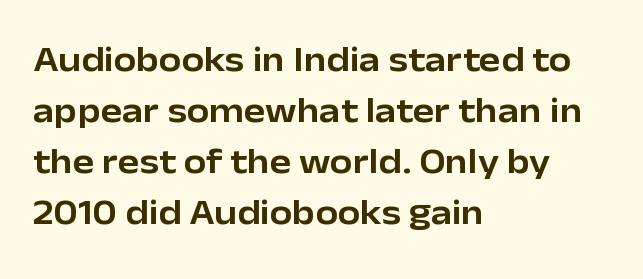
The image shows 36 px sans-serif type, upright; set left-aligned, normal line spacing (1.42x), normal letter spacing, not underlined; low stroke contrast and a medium x-height.
